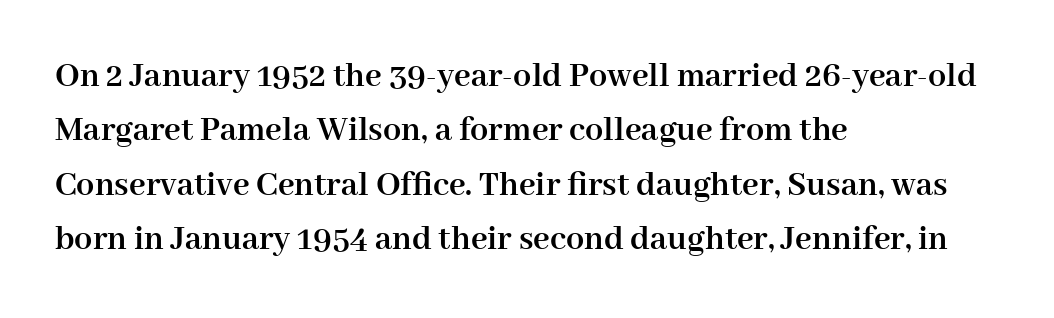
Q: Is the text bold? A: Yes.
Q: Is the text italic (slanted)? A: No, it is upright.
Q: Is the typeface a serif or a sans-serif typeface? A: Serif.
Q: Is the text underlined? A: No.
Q: How is the paragraph aligned? A: Left-aligned.
Q: Is the spacing between letters normal or unusually wide? A: Normal.
Q: Is the spacing between lines tight, normal or loose? A: Normal.
Q: Width (condensed, normal, or wide)? A: Normal.
Q: Stroke contrast? A: High.
Q: x-height? A: Medium.
Q: Monospaced? A: No.
